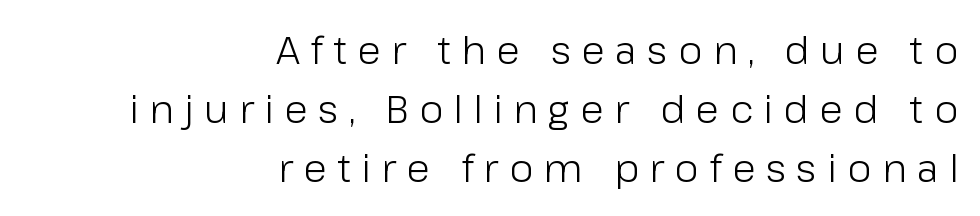
{"serif": "no", "italic": "no", "bold": "no", "weight": "light", "width": "normal", "stroke_contrast": "low", "x_height": "medium", "monospaced": "no", "underline": "no", "align": "right", "line_spacing": "normal", "line_spacing_ratio": 1.51, "letter_spacing": "wide", "letter_spacing_em": 0.27, "glyph_px": 39}
